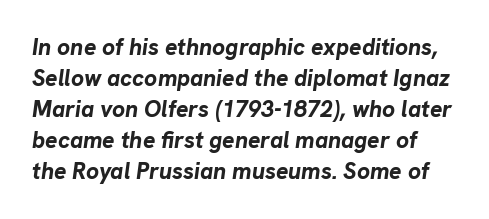
{"italic": "yes", "lean": "right", "slant_degrees": 8, "bold": "yes", "underline": "no", "line_spacing": "normal", "line_spacing_ratio": 1.35, "letter_spacing": "normal", "letter_spacing_em": 0.0, "glyph_px": 23}
